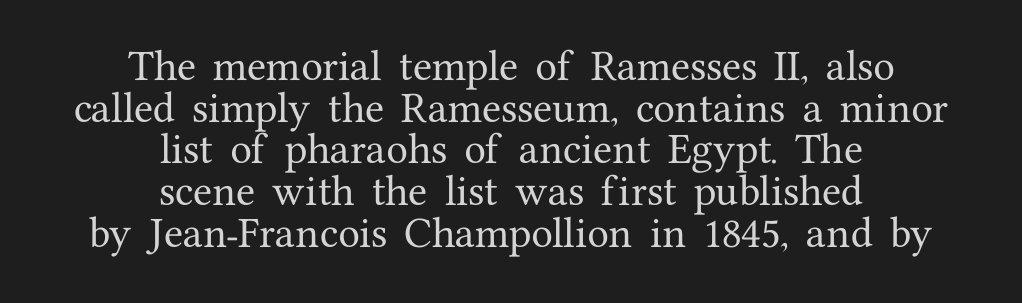
Q: Is the text italic (slanted)? A: No, it is upright.
Q: Is the typeface a serif or a sans-serif typeface? A: Serif.
Q: Is the text underlined? A: No.
Q: How is the paragraph aligned? A: Centered.
Q: Is the spacing between letters normal or unusually wide? A: Normal.
Q: Width (condensed, normal, or wide)? A: Normal.
Q: Stroke contrast? A: Medium.
Q: x-height? A: Medium.
Q: Monospaced? A: No.
